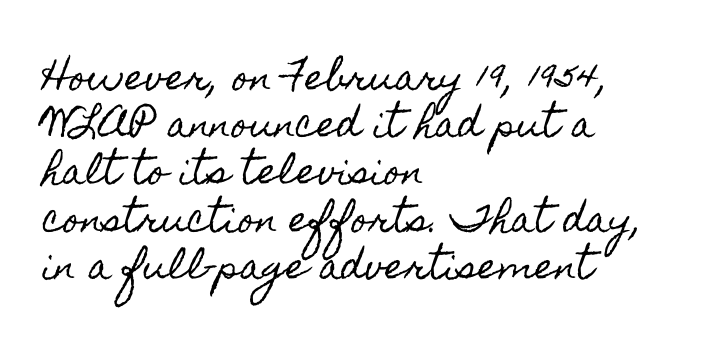
Q: Is the text italic (slanted)? A: Yes.
Q: Is the text underlined? A: No.
Q: How is the paragraph aligned? A: Left-aligned.
Q: Is the spacing between letters normal or unusually wide? A: Normal.
Q: Is the spacing between lines tight, normal or loose? A: Normal.
Q: Width (condensed, normal, or wide)? A: Condensed.
Q: x-height? A: Small.
Q: Monospaced? A: No.
